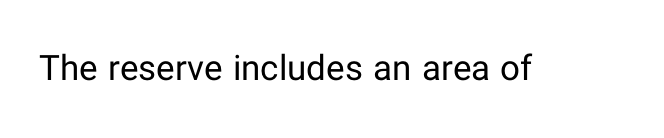
The image shows 35 px regular-weight sans-serif type, upright; set normal letter spacing, not underlined; low stroke contrast and a medium x-height.
